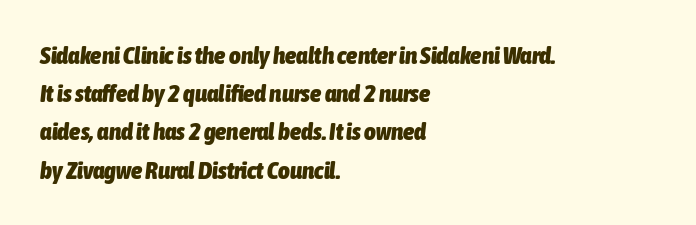
The image shows 25 px bold type, italic (leaning right); set left-aligned, normal line spacing (1.53x), normal letter spacing, not underlined.
